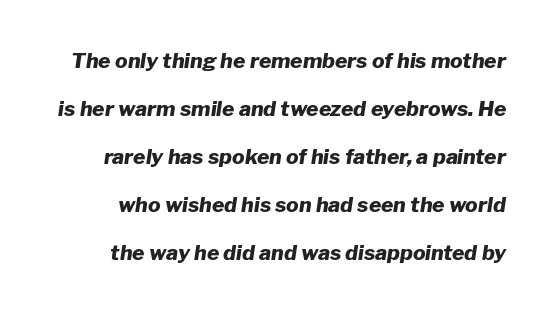
{"italic": "yes", "lean": "right", "slant_degrees": 8, "bold": "yes", "underline": "no", "line_spacing": "loose", "line_spacing_ratio": 2.29, "letter_spacing": "normal", "letter_spacing_em": 0.0, "glyph_px": 21}
